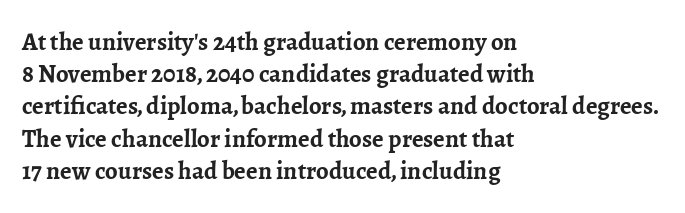
Q: Is the text bold? A: Yes.
Q: Is the text italic (slanted)? A: No, it is upright.
Q: Is the text underlined? A: No.
Q: How is the paragraph aligned? A: Left-aligned.
Q: Is the spacing between letters normal or unusually wide? A: Normal.
Q: Is the spacing between lines tight, normal or loose? A: Normal.
